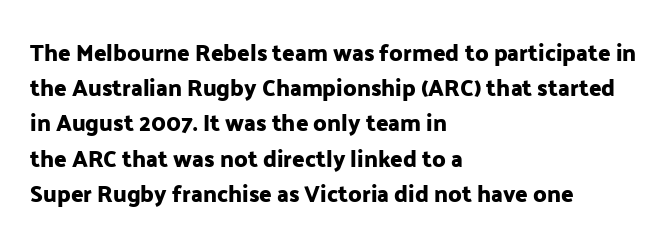
{"italic": "no", "underline": "no", "align": "left", "line_spacing": "normal", "line_spacing_ratio": 1.53, "letter_spacing": "normal", "letter_spacing_em": 0.0, "glyph_px": 23}
